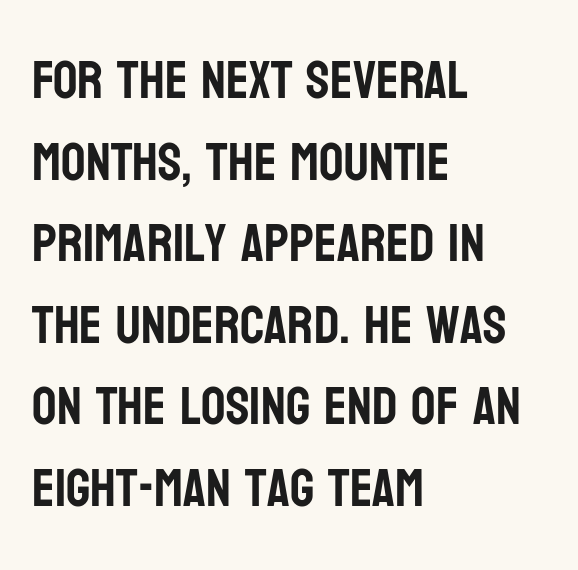
The strip under each line holds only bare page. How are the letters spaced? Ordinarily, with no added tracking. In CSS terms this would be text-align: left. A typesetter would call this proportional, since set widths differ per character. Rendered with straight, roman letterforms. In terms of letterform style, serifs are entirely absent.
